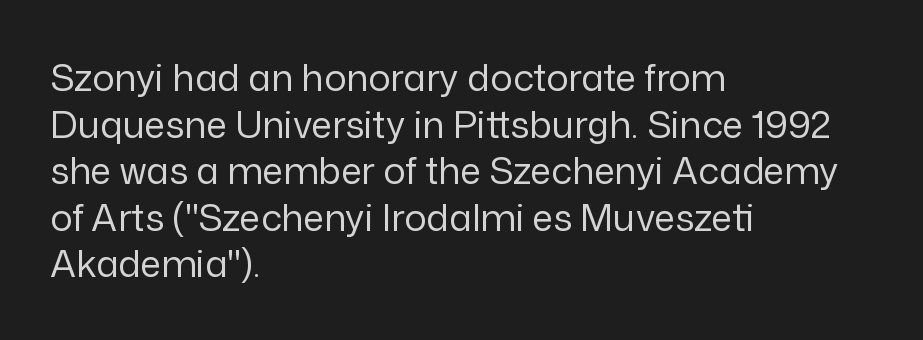
The foot of each line stays bare and open. A typesetter would call this leading conventional body-copy spacing. The horizontal fit of the characters is conventional and even. Each letter keeps its own natural width here, so spacing adapts to shape.
